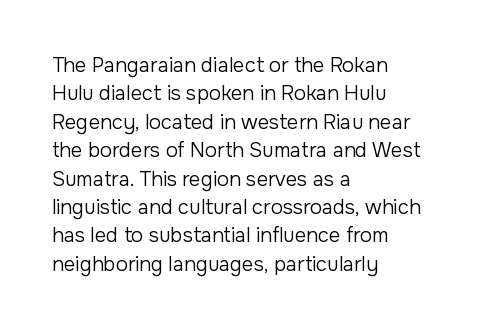
Glyph-to-glyph distance matches everyday printed text. One glance says typical: line gaps are just what's usual. A bare baseline throughout the passage. Does the lettering tilt? It doesn't — this is upright.
